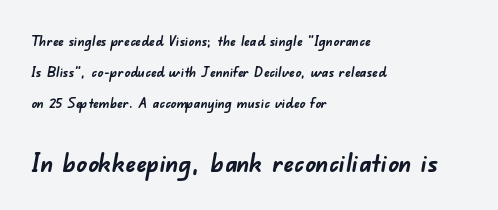
The image shows 26 px bold type; set left-aligned, loose line spacing (2.21x), normal letter spacing, not underlined; the second (bottom) block is 1.86x larger.
